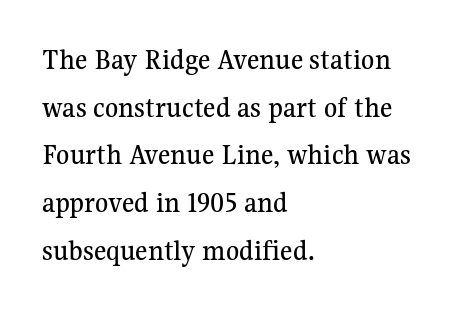
{"serif": "yes", "italic": "no", "width": "normal", "stroke_contrast": "medium", "x_height": "medium", "monospaced": "no", "underline": "no", "align": "left", "line_spacing": "normal", "line_spacing_ratio": 1.59, "letter_spacing": "normal", "letter_spacing_em": 0.0, "glyph_px": 30}
